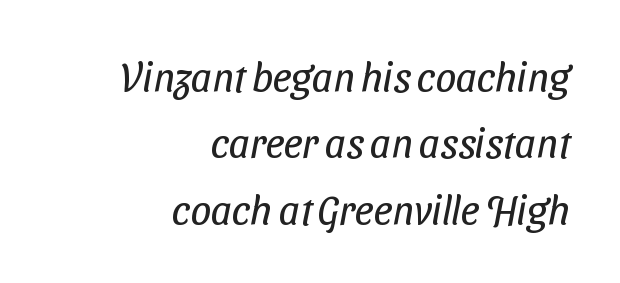
{"serif": "no", "bold": "no", "weight": "regular", "width": "condensed", "stroke_contrast": "low", "x_height": "medium", "monospaced": "no", "underline": "no", "align": "right", "line_spacing": "normal", "line_spacing_ratio": 1.62, "letter_spacing": "normal", "letter_spacing_em": 0.0, "glyph_px": 41}
